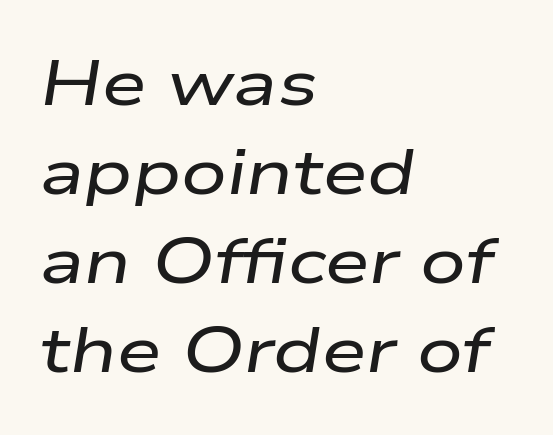
{"italic": "yes", "lean": "right", "slant_degrees": 9, "width": "wide", "stroke_contrast": "low", "x_height": "medium", "monospaced": "no", "underline": "no", "align": "left", "line_spacing": "normal", "line_spacing_ratio": 1.39, "letter_spacing": "normal", "letter_spacing_em": 0.0, "glyph_px": 64}
